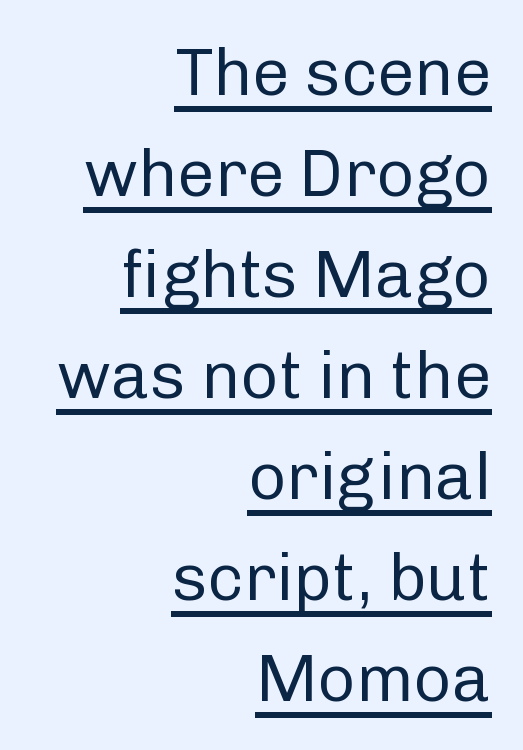
Q: Is the text bold? A: No.
Q: Is the text italic (slanted)? A: No, it is upright.
Q: Is the typeface a serif or a sans-serif typeface? A: Sans-serif.
Q: Is the text underlined? A: Yes.
Q: How is the paragraph aligned? A: Right-aligned.
Q: Is the spacing between letters normal or unusually wide? A: Normal.
Q: Is the spacing between lines tight, normal or loose? A: Normal.
Q: Width (condensed, normal, or wide)? A: Normal.
Q: Stroke contrast? A: Low.
Q: x-height? A: Medium.
Q: Monospaced? A: No.
